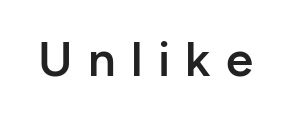
Q: Is the text bold? A: Semi-bold.
Q: Is the text italic (slanted)? A: No, it is upright.
Q: Is the typeface a serif or a sans-serif typeface? A: Sans-serif.
Q: Is the text underlined? A: No.
Q: Is the spacing between letters normal or unusually wide? A: Unusually wide.
Q: Width (condensed, normal, or wide)? A: Normal.
Q: Stroke contrast? A: Low.
Q: x-height? A: Medium.
Q: Monospaced? A: No.
